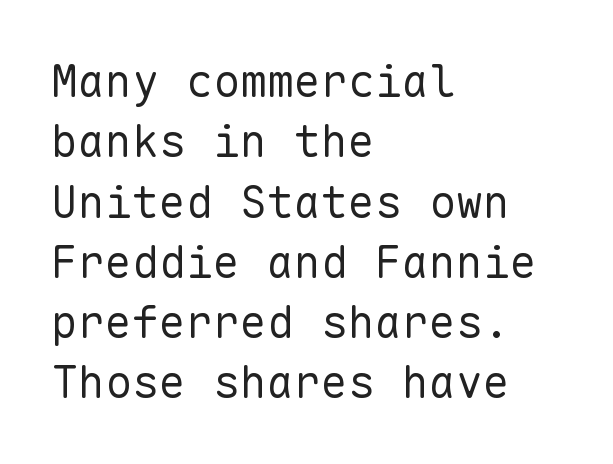
Q: Is the text bold? A: No.
Q: Is the text italic (slanted)? A: No, it is upright.
Q: Is the typeface a serif or a sans-serif typeface? A: Sans-serif.
Q: Is the text underlined? A: No.
Q: How is the paragraph aligned? A: Left-aligned.
Q: Is the spacing between letters normal or unusually wide? A: Normal.
Q: Is the spacing between lines tight, normal or loose? A: Normal.
Q: Width (condensed, normal, or wide)? A: Normal.
Q: Stroke contrast? A: Low.
Q: x-height? A: Medium.
Q: Monospaced? A: Yes.
